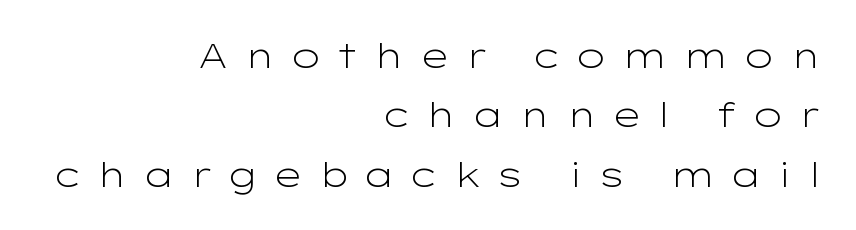
Q: Is the text bold? A: No.
Q: Is the text italic (slanted)? A: No, it is upright.
Q: Is the typeface a serif or a sans-serif typeface? A: Sans-serif.
Q: Is the text underlined? A: No.
Q: How is the paragraph aligned? A: Right-aligned.
Q: Is the spacing between letters normal or unusually wide? A: Unusually wide.
Q: Width (condensed, normal, or wide)? A: Wide.
Q: Stroke contrast? A: Low.
Q: x-height? A: Medium.
Q: Monospaced? A: No.
